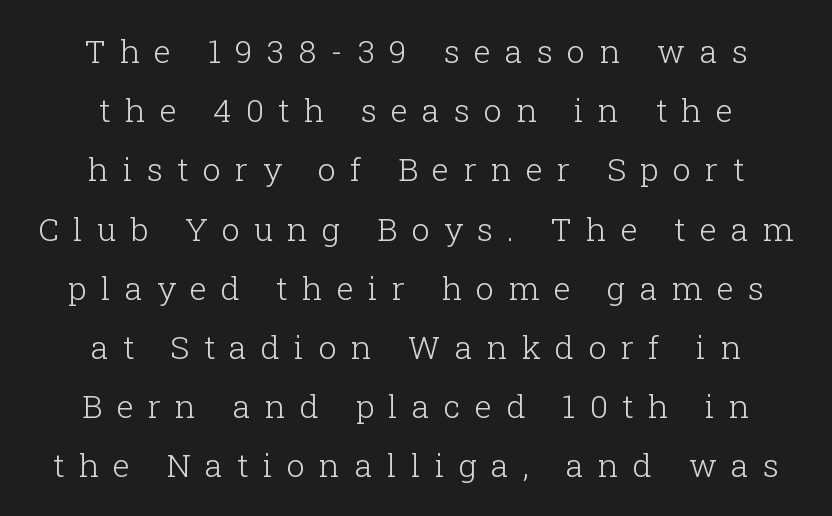
Q: Is the text bold? A: No.
Q: Is the text italic (slanted)? A: No, it is upright.
Q: Is the typeface a serif or a sans-serif typeface? A: Serif.
Q: Is the text underlined? A: No.
Q: How is the paragraph aligned? A: Centered.
Q: Is the spacing between letters normal or unusually wide? A: Unusually wide.
Q: Width (condensed, normal, or wide)? A: Normal.
Q: Stroke contrast? A: Low.
Q: x-height? A: Medium.
Q: Monospaced? A: No.
